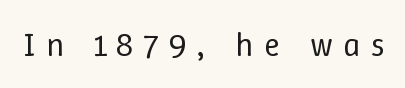
Underlining? Definitely not there. Note the varied advance widths — an 'i' is clearly narrower than an 'm'. Heft: none added — not bold. No italicization has been applied; the sample stays upright. Words appear elongated and porous because spacing is wide.
